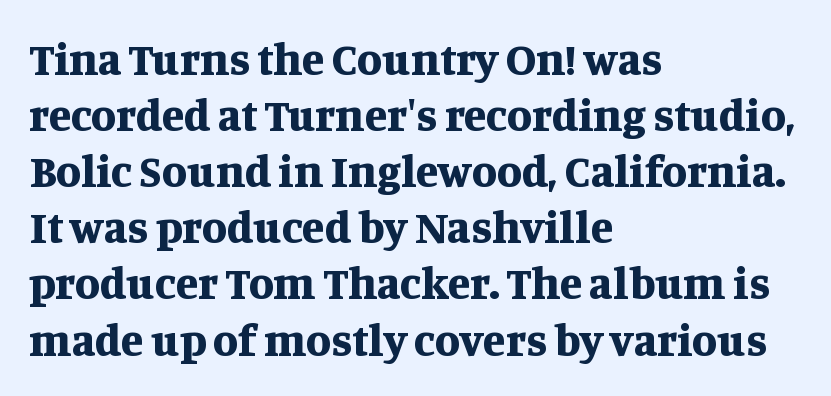
This sample uses plain, unmodified letter spacing. Anything drawn beneath the words? Only blank space. The lines are quadded left. Is there any slant? The stems are plumb. Spacing verdict: proportional, widths tailored to each character. Observe the serifs anchoring each vertical stroke in this sample.
